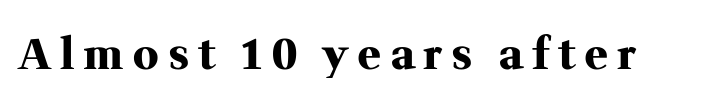
The image shows 42 px heavy serif type, upright; set unusually wide letter spacing (+0.24 em), not underlined; medium stroke contrast and a medium x-height.
